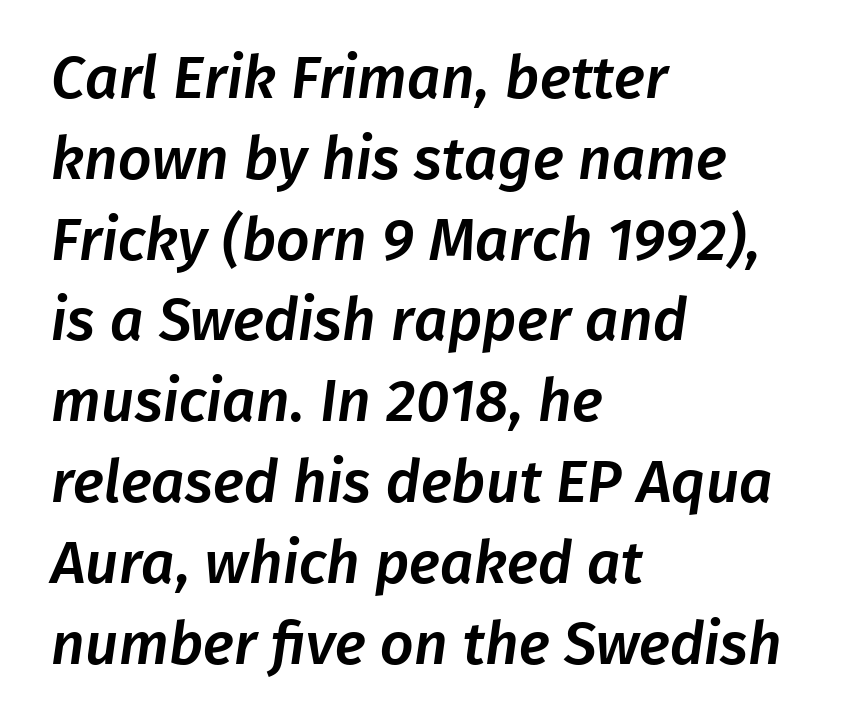
Q: Is the typeface a serif or a sans-serif typeface? A: Sans-serif.
Q: Is the text underlined? A: No.
Q: How is the paragraph aligned? A: Left-aligned.
Q: Is the spacing between letters normal or unusually wide? A: Normal.
Q: Is the spacing between lines tight, normal or loose? A: Normal.
Q: Width (condensed, normal, or wide)? A: Normal.
Q: Stroke contrast? A: Low.
Q: x-height? A: Medium.
Q: Monospaced? A: No.
